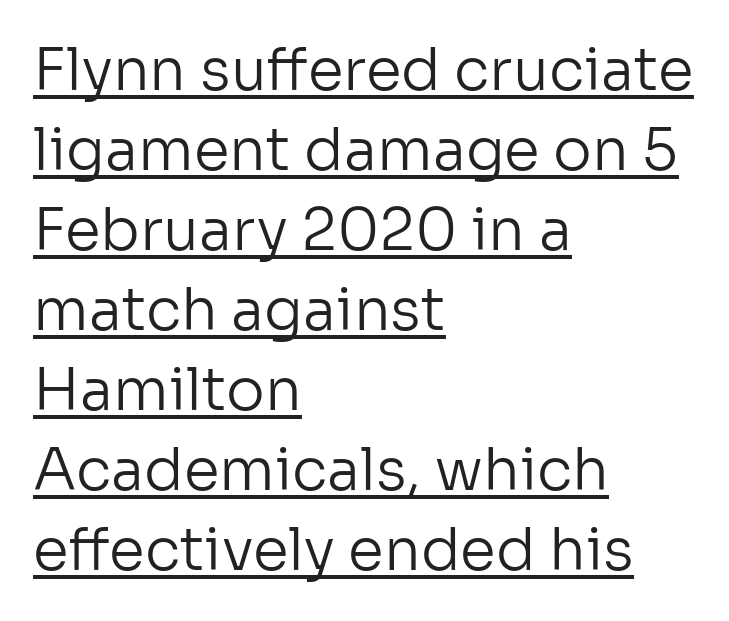
{"serif": "no", "italic": "no", "bold": "no", "weight": "regular", "width": "normal", "stroke_contrast": "low", "x_height": "medium", "monospaced": "no", "underline": "yes", "align": "left", "line_spacing": "normal", "line_spacing_ratio": 1.38, "letter_spacing": "normal", "letter_spacing_em": 0.0, "glyph_px": 58}
